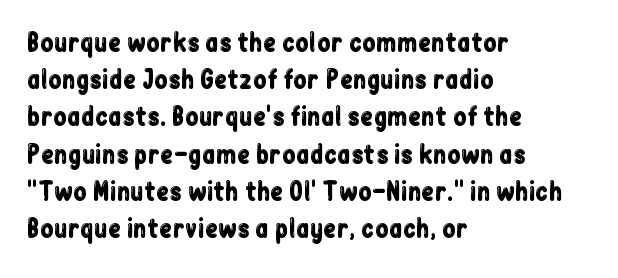
{"italic": "no", "underline": "no", "align": "left", "line_spacing": "normal", "line_spacing_ratio": 1.55, "letter_spacing": "normal", "letter_spacing_em": 0.0, "glyph_px": 24}
